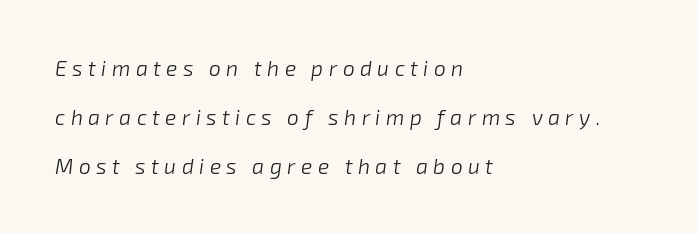
Q: Is the text bold? A: No.
Q: Is the text italic (slanted)? A: Yes, it leans right by about 8 degrees.
Q: Is the text underlined? A: No.
Q: How is the paragraph aligned? A: Left-aligned.
Q: Is the spacing between letters normal or unusually wide? A: Unusually wide.
Q: Is the spacing between lines tight, normal or loose? A: Loose.
